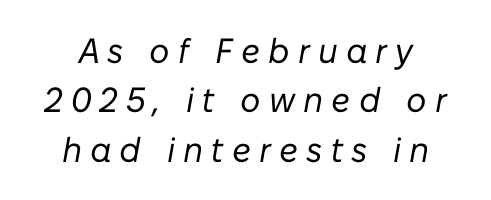
The image shows 35 px regular-weight type, italic (leaning right); set normal line spacing (1.41x), unusually wide letter spacing (+0.23 em), not underlined; low stroke contrast and a medium x-height.
